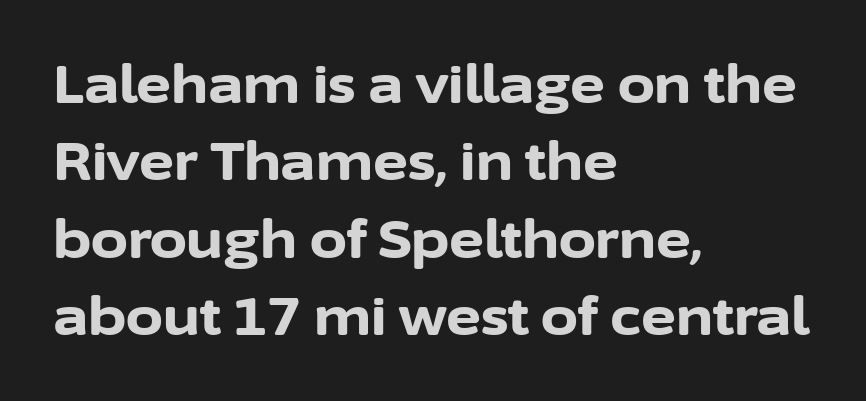
{"serif": "no", "italic": "no", "bold": "yes", "weight": "bold", "width": "normal", "stroke_contrast": "low", "x_height": "medium", "monospaced": "no", "underline": "no", "align": "left", "line_spacing": "normal", "line_spacing_ratio": 1.46, "letter_spacing": "normal", "letter_spacing_em": 0.0, "glyph_px": 53}
